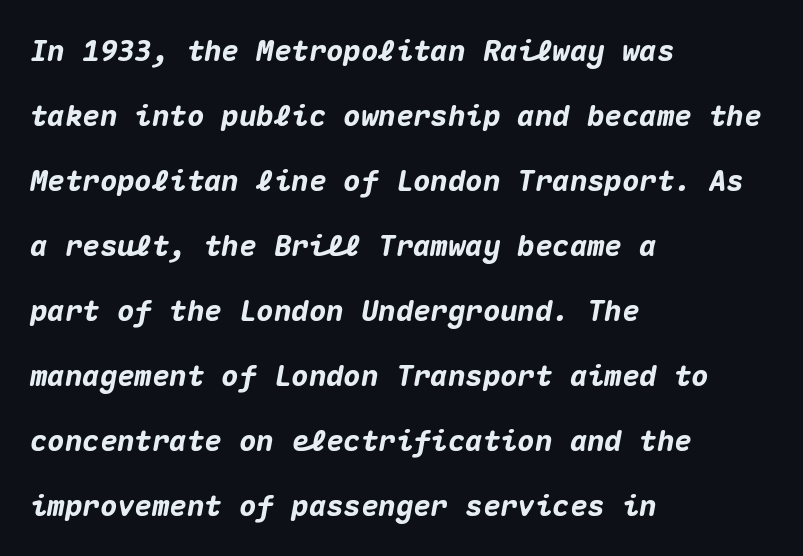
{"italic": "yes", "lean": "right", "slant_degrees": 10, "bold": "yes", "weight": "heavy", "width": "normal", "stroke_contrast": "medium", "x_height": "medium", "monospaced": "yes", "underline": "no", "align": "left", "line_spacing": "loose", "line_spacing_ratio": 2.24, "letter_spacing": "normal", "letter_spacing_em": 0.0, "glyph_px": 29}
